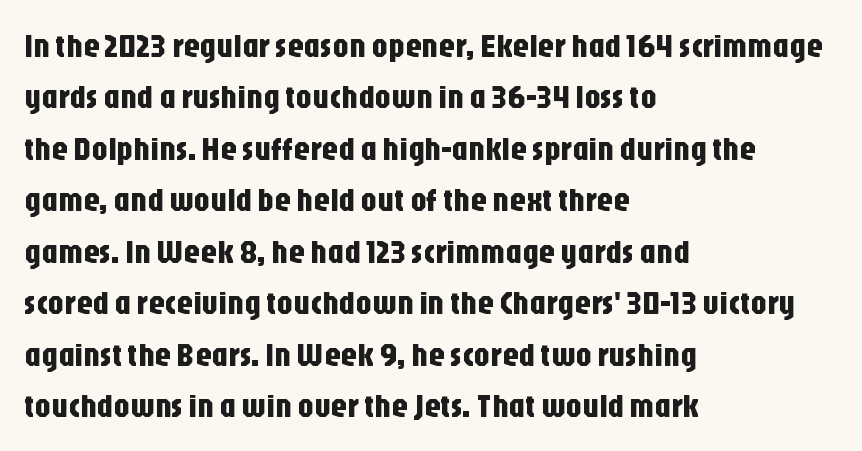
Inter-character spacing is left at the font's built-in metrics. Unlike italic type, these characters show no tilt at all. Vertical spacing — default. The typeface chosen for these lines omits serifs. The rag falls on the right side of this text block. Think of a printed novel: that variable character pitch is what you see here.
